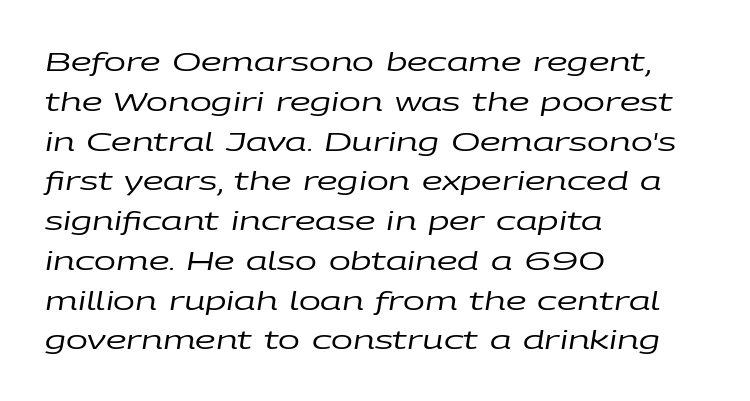
{"italic": "yes", "lean": "right", "slant_degrees": 9, "bold": "no", "underline": "no", "align": "left", "line_spacing": "normal", "line_spacing_ratio": 1.53, "letter_spacing": "normal", "letter_spacing_em": 0.0, "glyph_px": 26}
